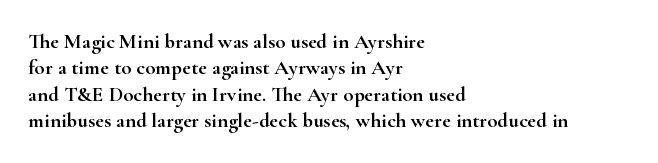
Is there much room between lines? A standard amount, neither cramped nor airy. The line texture is even and compact thanks to regular tracking. In terms of posture, this sample is upright. The paragraph has a hard left edge and a soft right edge. The strip under each line holds only bare page.
